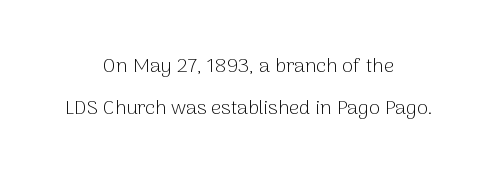
You could fit nearly another row in the gap between these rows. It's the straight-up-and-down kind of type. Tracking value appears to be zero — textbook default spacing. This rendering uses center alignment, leaving both contours irregular but symmetric. Weight class: somewhere from thin through regular.
